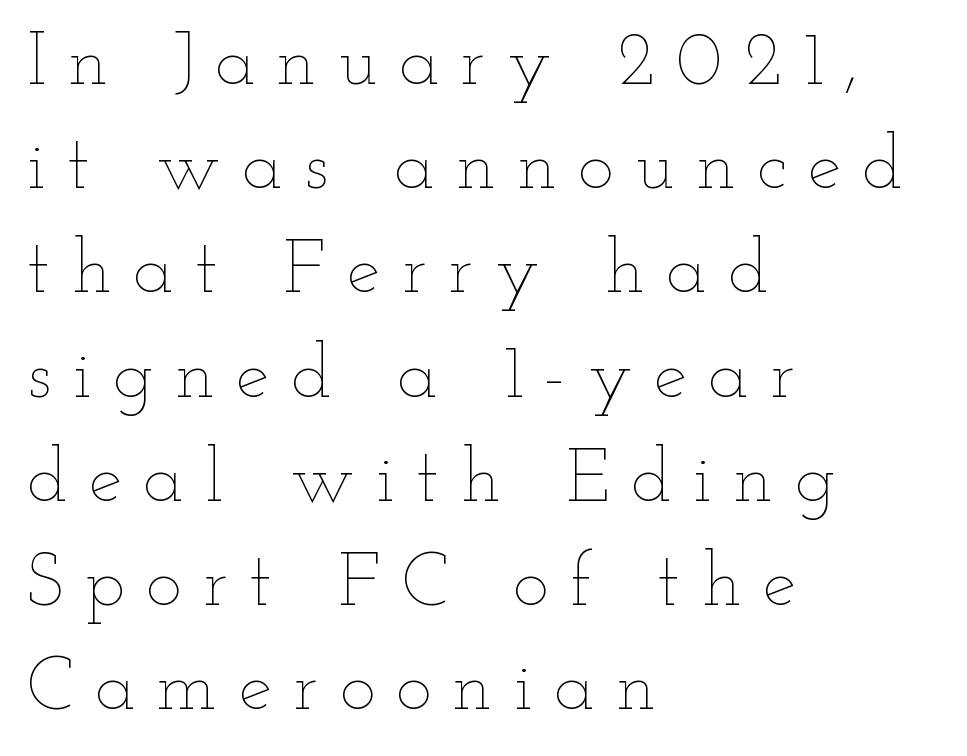
The typesetting does not lean heavy: it is not bold. The rows are spaced the way most documents space them. Posture: upright roman. Think of a printed novel: that variable character pitch is what you see here.
